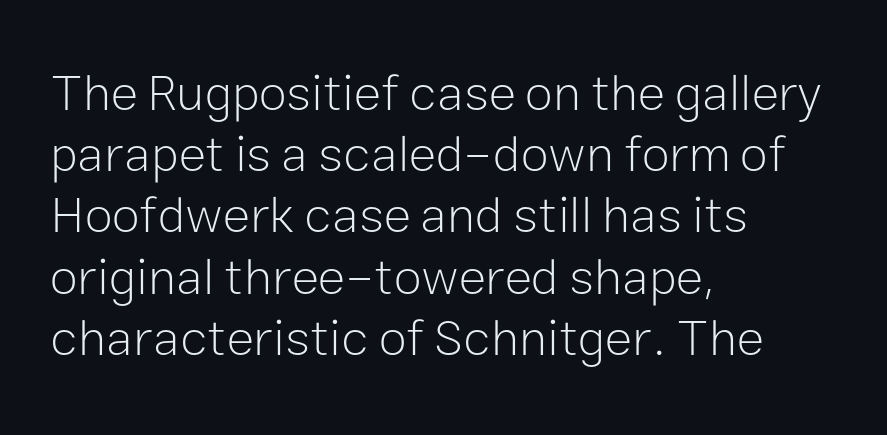
Q: Is the text bold? A: No.
Q: Is the text italic (slanted)? A: No, it is upright.
Q: Is the typeface a serif or a sans-serif typeface? A: Sans-serif.
Q: Is the text underlined? A: No.
Q: How is the paragraph aligned? A: Left-aligned.
Q: Is the spacing between letters normal or unusually wide? A: Normal.
Q: Width (condensed, normal, or wide)? A: Normal.
Q: Stroke contrast? A: Low.
Q: x-height? A: Medium.
Q: Monospaced? A: No.
